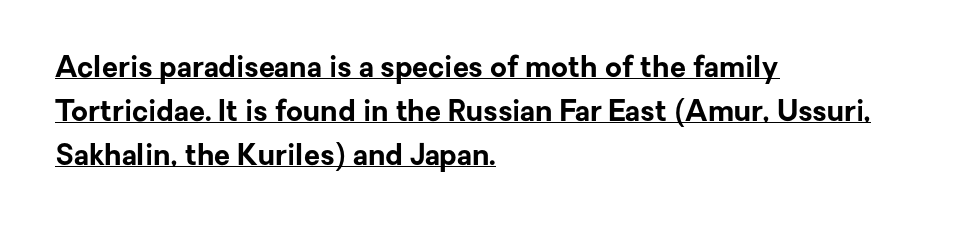
{"serif": "no", "italic": "no", "bold": "yes", "weight": "bold", "width": "normal", "stroke_contrast": "low", "x_height": "medium", "monospaced": "no", "underline": "yes", "align": "left", "line_spacing": "normal", "line_spacing_ratio": 1.51, "letter_spacing": "normal", "letter_spacing_em": 0.0, "glyph_px": 29}
